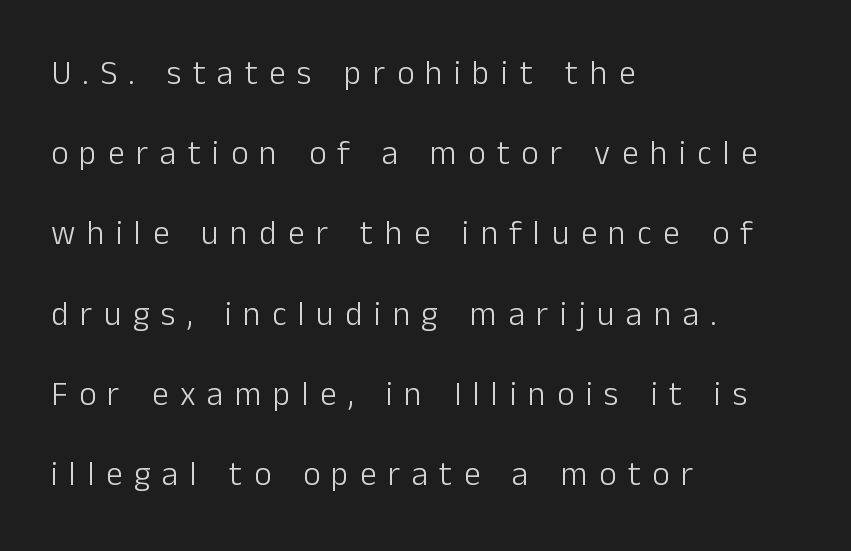
The image shows 33 px light sans-serif type, upright; set left-aligned, loose line spacing (2.43x), unusually wide letter spacing (+0.35 em), not underlined; low stroke contrast and a medium x-height.
